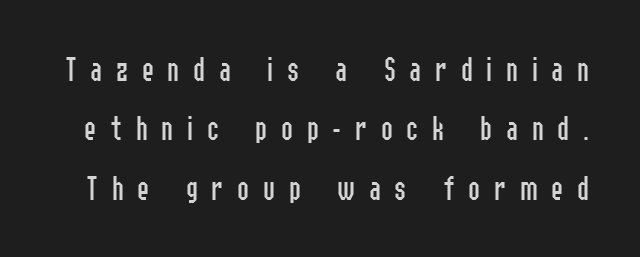
Q: Is the text bold? A: No.
Q: Is the text italic (slanted)? A: No, it is upright.
Q: Is the typeface a serif or a sans-serif typeface? A: Sans-serif.
Q: Is the text underlined? A: No.
Q: Is the spacing between letters normal or unusually wide? A: Unusually wide.
Q: Is the spacing between lines tight, normal or loose? A: Normal.
Q: Width (condensed, normal, or wide)? A: Condensed.
Q: Stroke contrast? A: Low.
Q: x-height? A: Medium.
Q: Monospaced? A: No.
